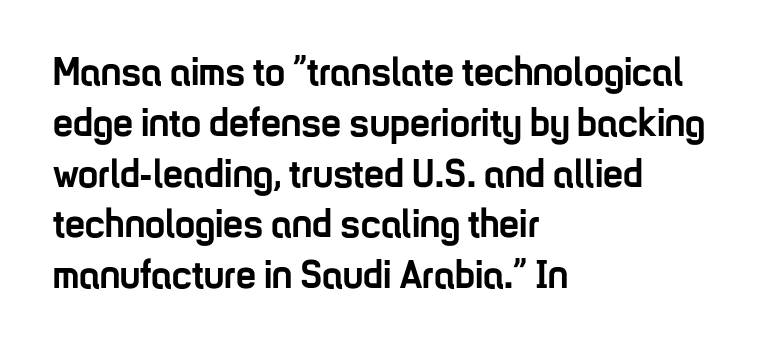
{"serif": "no", "italic": "no", "bold": "yes", "weight": "semibold", "width": "condensed", "stroke_contrast": "low", "x_height": "medium", "monospaced": "no", "underline": "no", "align": "left", "line_spacing": "normal", "line_spacing_ratio": 1.27, "letter_spacing": "normal", "letter_spacing_em": 0.0, "glyph_px": 40}
